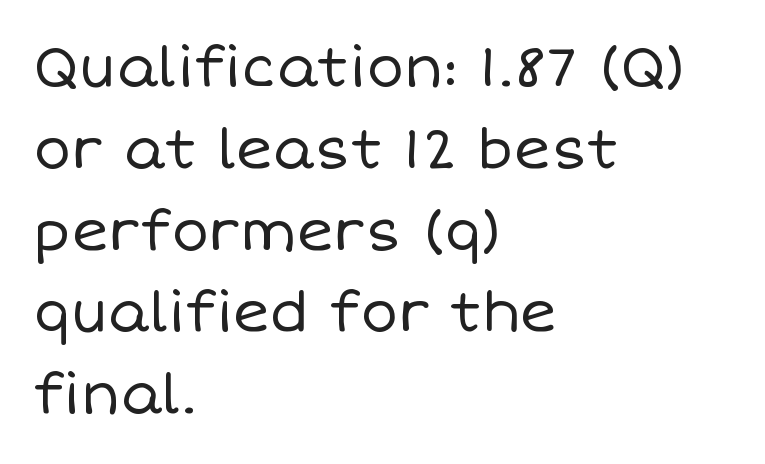
The image shows 56 px regular-weight type, upright; set left-aligned, normal line spacing (1.46x), normal letter spacing, not underlined; low stroke contrast and a large x-height.
